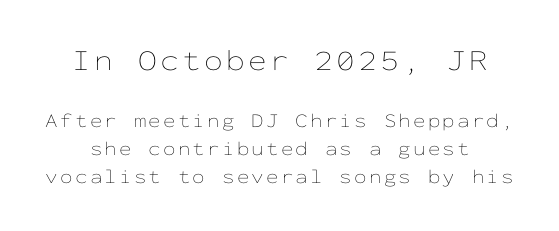
The image shows 30 px thin, wide type, upright, monospaced; set normal line spacing (1.38x), not underlined; the first (top) block is 1.5x larger; low stroke contrast and a medium x-height.
